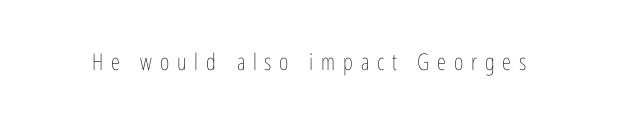
{"italic": "no", "bold": "no", "underline": "no", "letter_spacing": "wide", "letter_spacing_em": 0.34, "glyph_px": 23}
